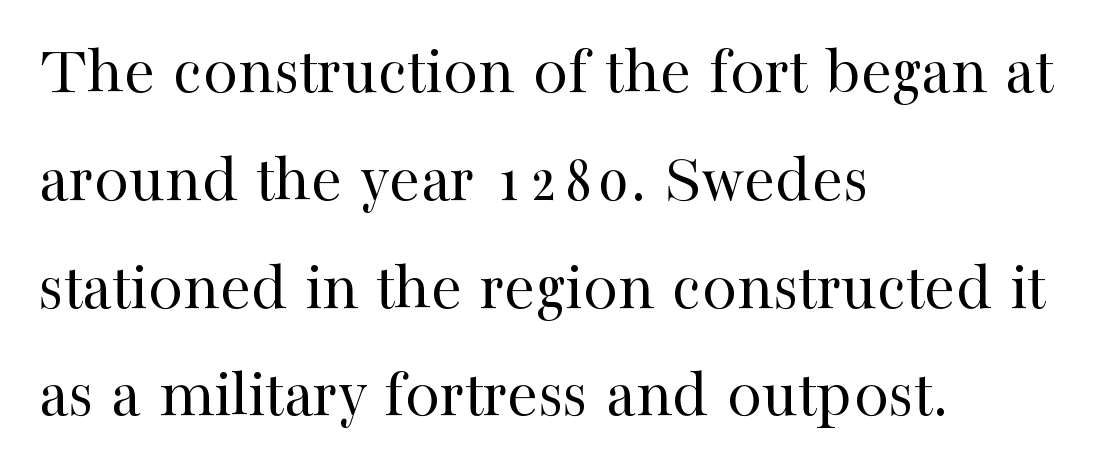
The image shows 70 px regular-weight serif type, upright; set left-aligned, normal line spacing (1.54x), normal letter spacing, not underlined; high stroke contrast and a medium x-height.
